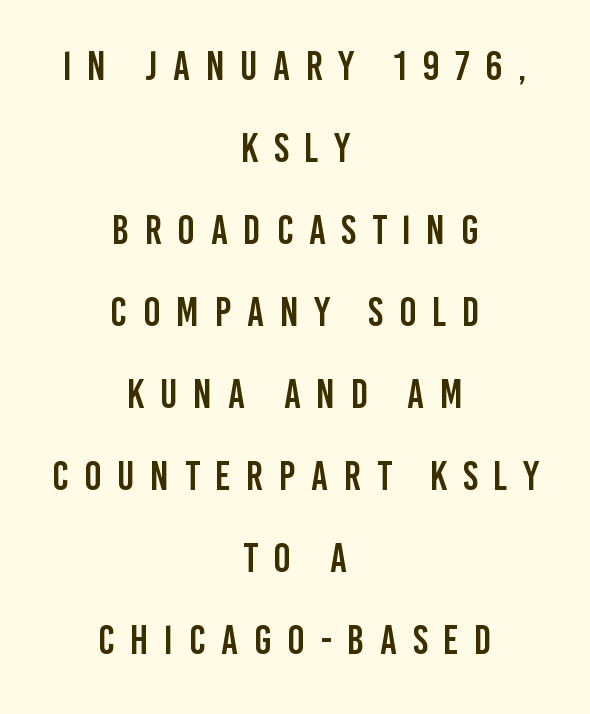
A sans-serif font was chosen for this passage. The rendering inserts visible extra space after every character. Does the lettering tilt? It doesn't — this is upright. Which margin do the lines hug? Neither — every line sits in the middle.
